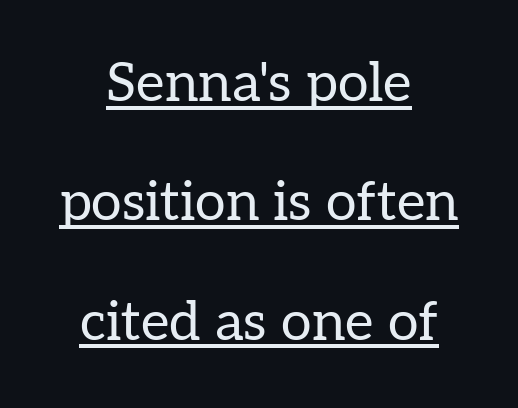
{"serif": "yes", "italic": "no", "bold": "no", "weight": "regular", "width": "normal", "stroke_contrast": "low", "x_height": "medium", "monospaced": "no", "underline": "yes", "align": "center", "line_spacing": "loose", "line_spacing_ratio": 2.17, "letter_spacing": "normal", "letter_spacing_em": 0.0, "glyph_px": 55}
